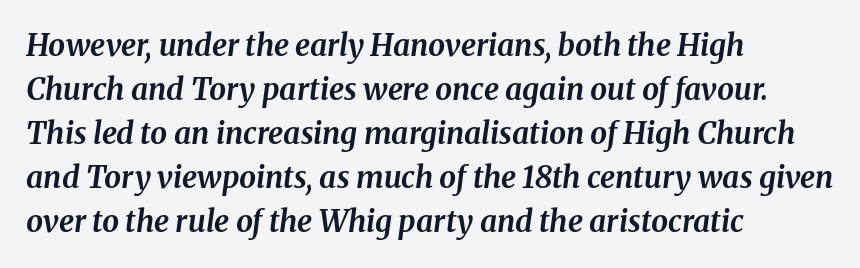
The image shows 30 px bold type, italic (leaning right); set left-aligned, normal line spacing (1.47x), normal letter spacing, not underlined; medium stroke contrast and a medium x-height.
